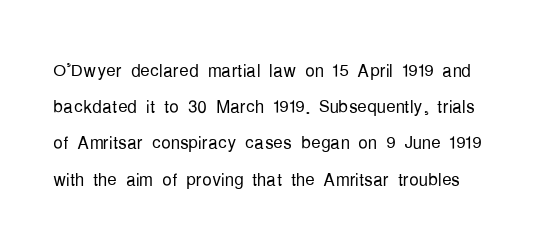
The image shows 24 px text type, upright; set normal line spacing (1.51x), normal letter spacing, not underlined.
